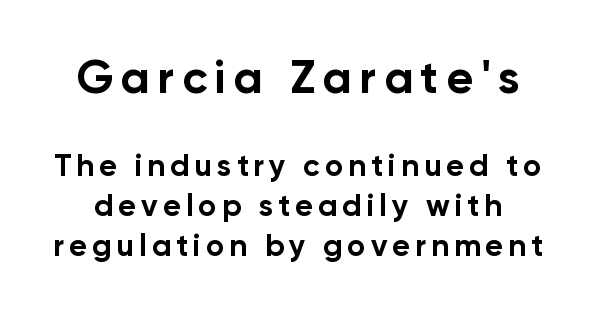
Q: Is the text bold? A: Yes.
Q: Is the text italic (slanted)? A: No, it is upright.
Q: Is the typeface a serif or a sans-serif typeface? A: Sans-serif.
Q: Is the text underlined? A: No.
Q: Is the spacing between lines tight, normal or loose? A: Normal.
Q: Which block of text is set in a larger size, the first (top) or the second (bottom)? A: The first (top) one.
Q: Width (condensed, normal, or wide)? A: Normal.
Q: Stroke contrast? A: Low.
Q: x-height? A: Medium.
Q: Monospaced? A: No.
